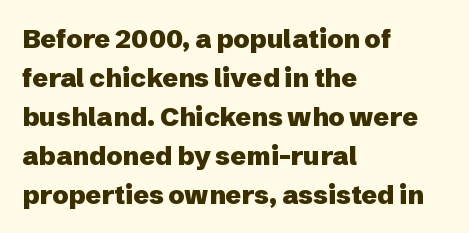
Successive baselines arrive at the customary interval. Nope, not italic — everything's standing straight. Stroke thickness is high; the sample reads as a true bold. Line starts are locked; line ends wander. Clear beneath every line of the passage. The line texture is even and compact thanks to regular tracking.
